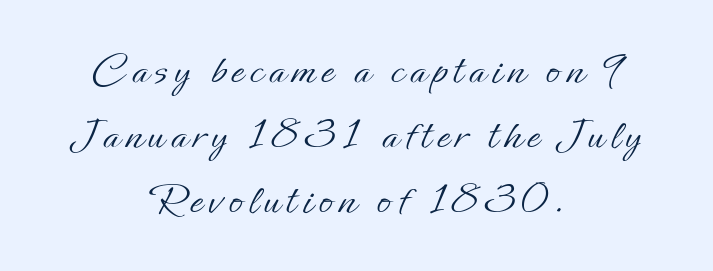
Visually the block forms a symmetrical silhouette, jagged on both flanks. Proportional: the letters do not fall into vertical columns. Honestly, there is no underline to notice here at all. Notice how descenders clear the ascenders below comfortably — that's standard leading.
